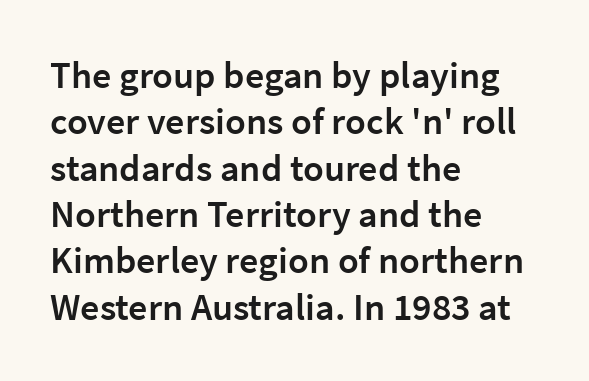
Q: Is the text bold? A: Semi-bold.
Q: Is the text italic (slanted)? A: No, it is upright.
Q: Is the typeface a serif or a sans-serif typeface? A: Sans-serif.
Q: Is the text underlined? A: No.
Q: How is the paragraph aligned? A: Left-aligned.
Q: Is the spacing between letters normal or unusually wide? A: Normal.
Q: Width (condensed, normal, or wide)? A: Normal.
Q: Stroke contrast? A: Low.
Q: x-height? A: Medium.
Q: Monospaced? A: No.
